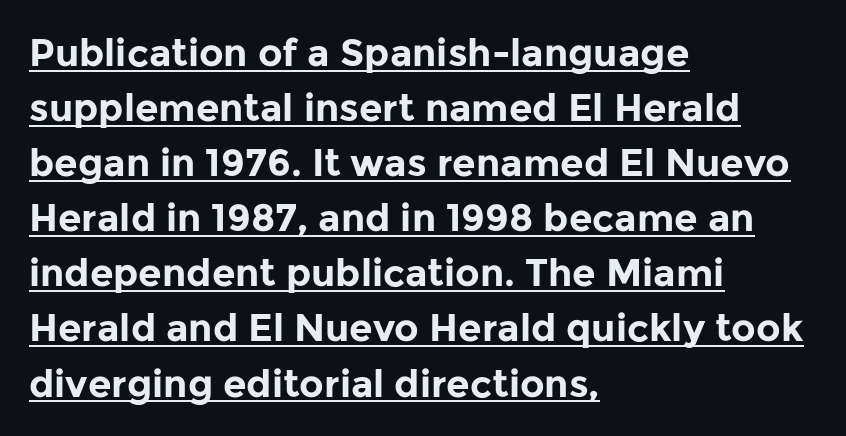
Q: Is the text bold? A: Yes.
Q: Is the text italic (slanted)? A: No, it is upright.
Q: Is the typeface a serif or a sans-serif typeface? A: Sans-serif.
Q: Is the text underlined? A: Yes.
Q: How is the paragraph aligned? A: Left-aligned.
Q: Is the spacing between letters normal or unusually wide? A: Normal.
Q: Is the spacing between lines tight, normal or loose? A: Normal.
Q: Width (condensed, normal, or wide)? A: Normal.
Q: Stroke contrast? A: Low.
Q: x-height? A: Medium.
Q: Monospaced? A: No.
